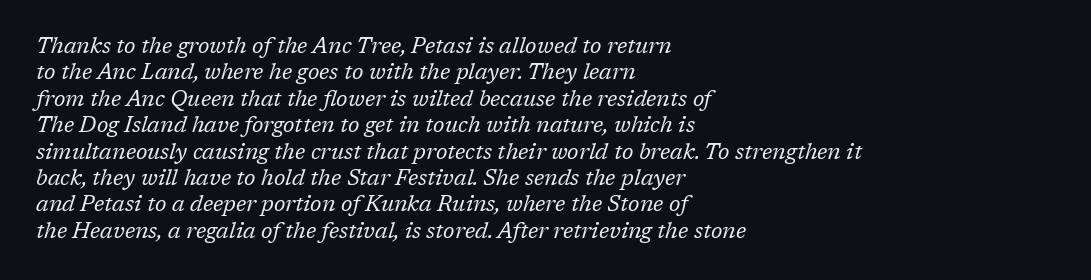
The image shows 22 px text type, italic (leaning right); set left-aligned, line spacing 1.2x, normal letter spacing, not underlined.
